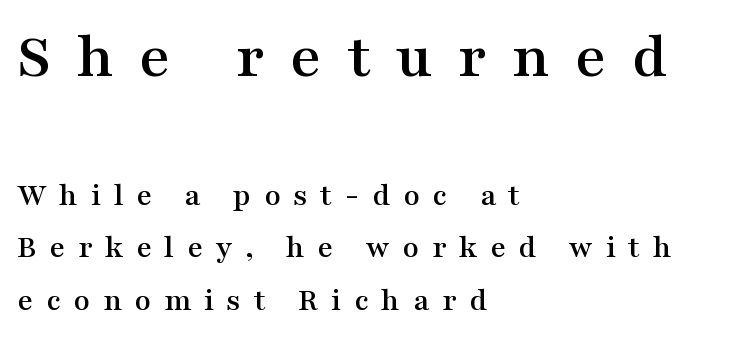
The image shows 66 px wide serif type, upright; set left-aligned, normal line spacing (1.59x), unusually wide letter spacing (+0.39 em), not underlined; the first (top) block is 2.0x larger; medium stroke contrast and a medium x-height.
